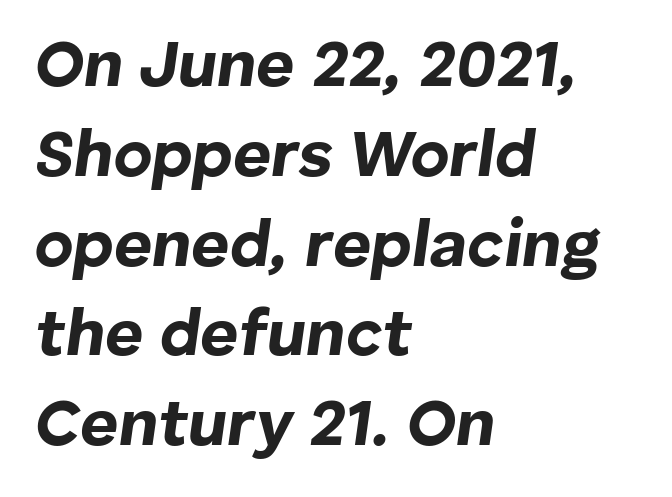
{"italic": "yes", "lean": "right", "slant_degrees": 8, "bold": "yes", "weight": "bold", "width": "normal", "stroke_contrast": "low", "x_height": "medium", "monospaced": "no", "underline": "no", "align": "left", "line_spacing": "normal", "line_spacing_ratio": 1.36, "letter_spacing": "normal", "letter_spacing_em": 0.0, "glyph_px": 66}
